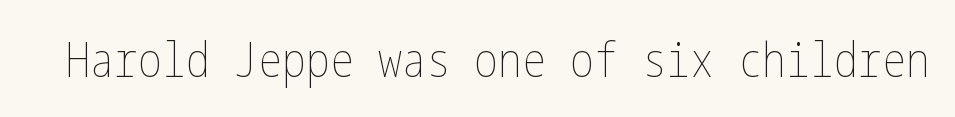
The image shows 48 px thin, condensed type, upright; set normal letter spacing, not underlined; low stroke contrast and a medium x-height.
